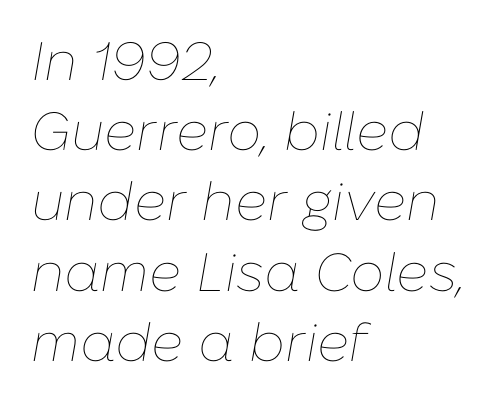
Q: Is the text bold? A: No.
Q: Is the text italic (slanted)? A: Yes, it leans right by about 10 degrees.
Q: Is the text underlined? A: No.
Q: How is the paragraph aligned? A: Left-aligned.
Q: Is the spacing between letters normal or unusually wide? A: Normal.
Q: Is the spacing between lines tight, normal or loose? A: Normal.
Q: Width (condensed, normal, or wide)? A: Normal.
Q: Stroke contrast? A: Low.
Q: x-height? A: Medium.
Q: Monospaced? A: No.
